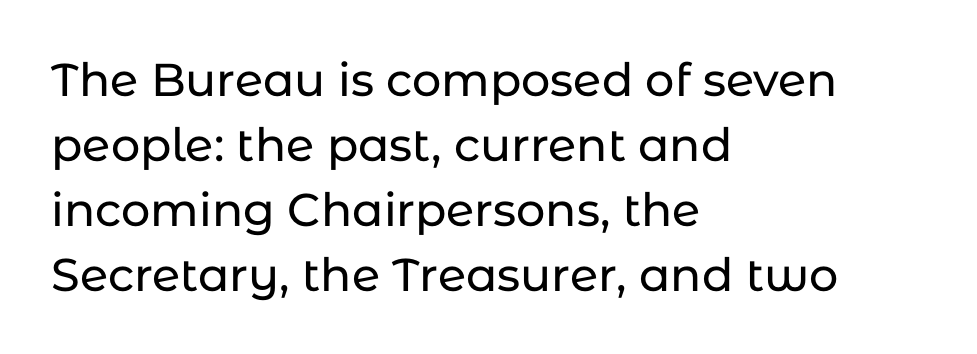
Q: Is the text italic (slanted)? A: No, it is upright.
Q: Is the typeface a serif or a sans-serif typeface? A: Sans-serif.
Q: Is the text underlined? A: No.
Q: How is the paragraph aligned? A: Left-aligned.
Q: Is the spacing between letters normal or unusually wide? A: Normal.
Q: Is the spacing between lines tight, normal or loose? A: Normal.
Q: Width (condensed, normal, or wide)? A: Normal.
Q: Stroke contrast? A: Low.
Q: x-height? A: Medium.
Q: Monospaced? A: No.
